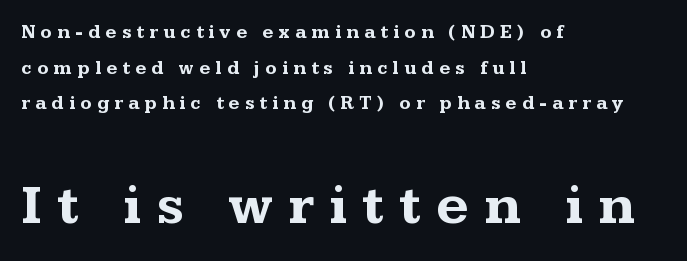
{"serif": "yes", "italic": "no", "bold": "yes", "weight": "bold", "width": "wide", "stroke_contrast": "medium", "x_height": "medium", "monospaced": "no", "underline": "no", "align": "left", "line_spacing_ratio": 1.88, "letter_spacing": "wide", "letter_spacing_em": 0.27, "larger_block": "second", "size_ratio": 2.95, "glyph_px": 56}
